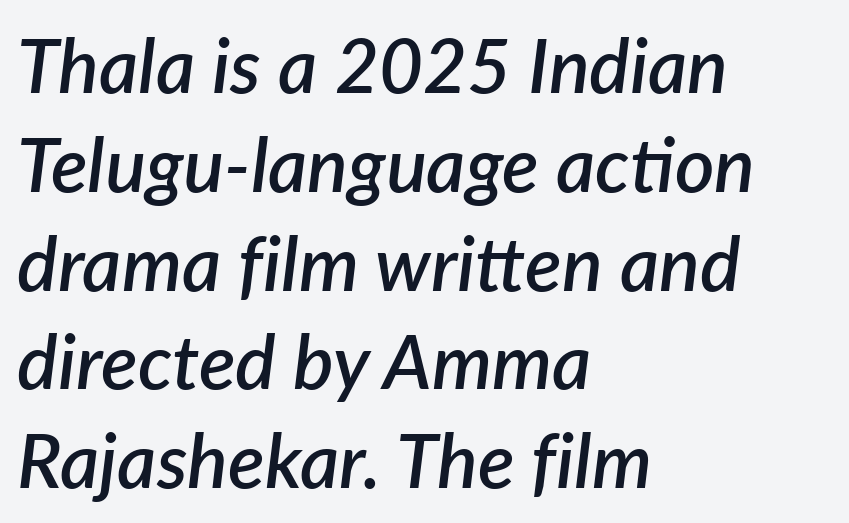
The image shows 76 px semibold type, italic (leaning right); set left-aligned, normal line spacing (1.3x), normal letter spacing, not underlined; low stroke contrast and a medium x-height.
